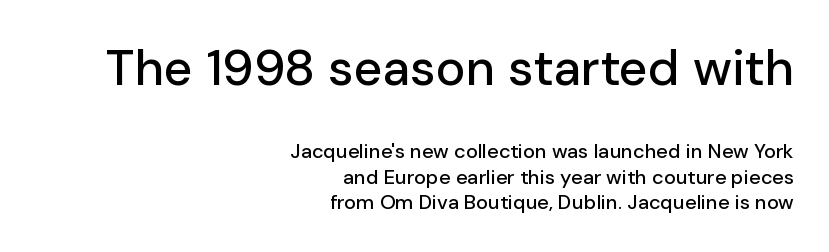
Do the characters align in a grid? No, the font is proportional. Descenders are the only things crossing below the line. Vertical strokes here are truly vertical. Compared with a flush-left layout, this one pins lines to the opposite, right side. The lines sit at an ordinary, default distance from one another.
